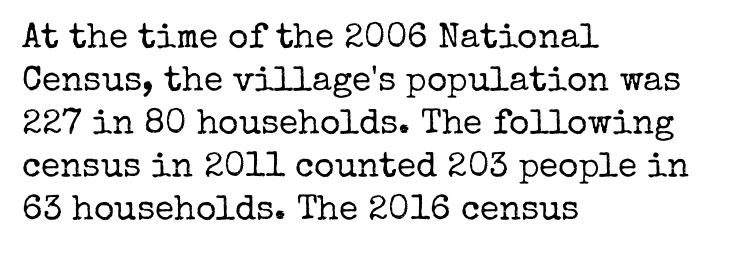
{"serif": "yes", "italic": "no", "bold": "no", "weight": "regular", "width": "normal", "stroke_contrast": "low", "x_height": "medium", "monospaced": "no", "underline": "no", "align": "left", "line_spacing_ratio": 1.23, "letter_spacing": "normal", "letter_spacing_em": 0.0, "glyph_px": 35}
